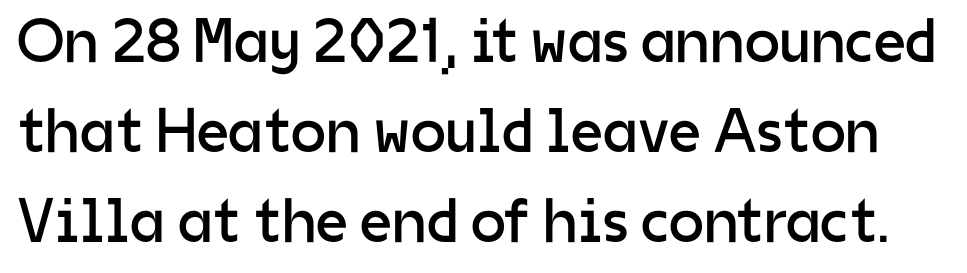
Interline gaps are of average width in this sample. Quick note: not italic, upright. The characters display no serif detailing; their extremities are plain. Plain, unruled lines of type.
